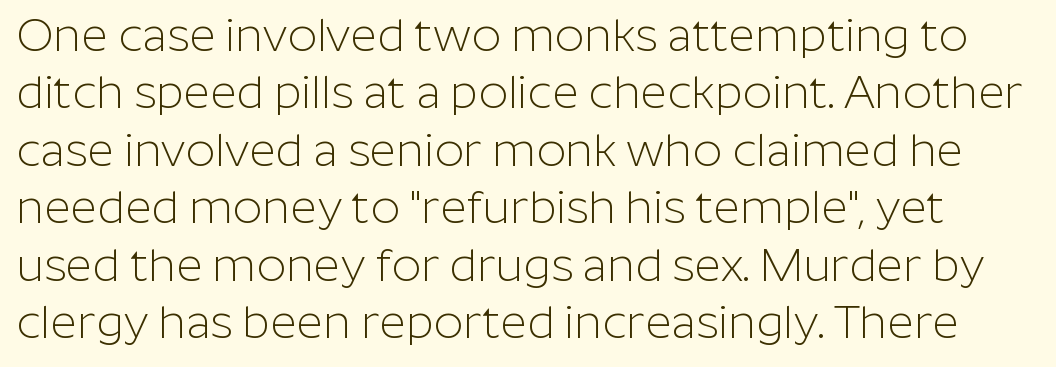
Q: Is the text bold? A: No.
Q: Is the text italic (slanted)? A: No, it is upright.
Q: Is the typeface a serif or a sans-serif typeface? A: Sans-serif.
Q: Is the text underlined? A: No.
Q: Is the spacing between letters normal or unusually wide? A: Normal.
Q: Is the spacing between lines tight, normal or loose? A: Normal.
Q: Width (condensed, normal, or wide)? A: Normal.
Q: Stroke contrast? A: Low.
Q: x-height? A: Medium.
Q: Monospaced? A: No.
